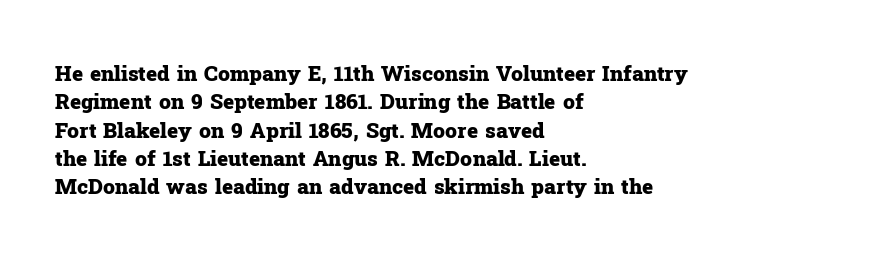
The image shows 21 px bold type, upright; set left-aligned, normal line spacing (1.35x), normal letter spacing, not underlined.
